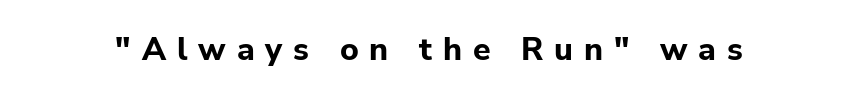
The image shows 32 px bold sans-serif type, upright; set unusually wide letter spacing (+0.34 em), not underlined; low stroke contrast and a medium x-height.
